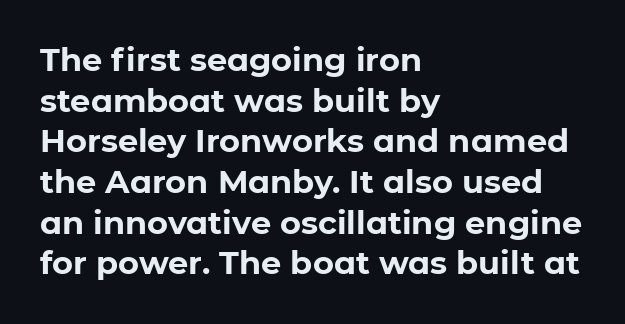
The glyphs have the mass of a bold cut. Rows of type keep a routine distance in the vertical direction. The typography opts for an upright posture over an oblique one. Varying glyph widths throughout — classic text-font behaviour. Visually the block forms a straight wall on the left and a jagged coastline on the right.
